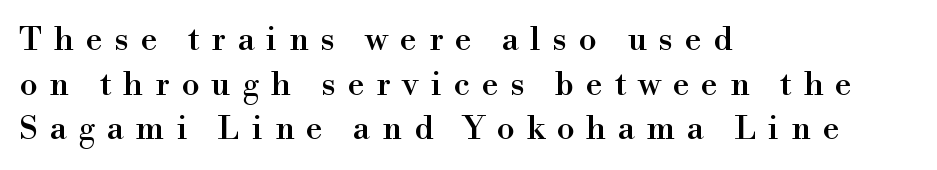
Descenders hang freely into open space. A typesetter would call this proportional, since set widths differ per character. Compared with typical paragraphs, the rows here are spaced about the same. Words appear elongated and porous because spacing is wide. The typography opts for an upright posture over an oblique one. Is this a sans? No — the strokes have serifs.
